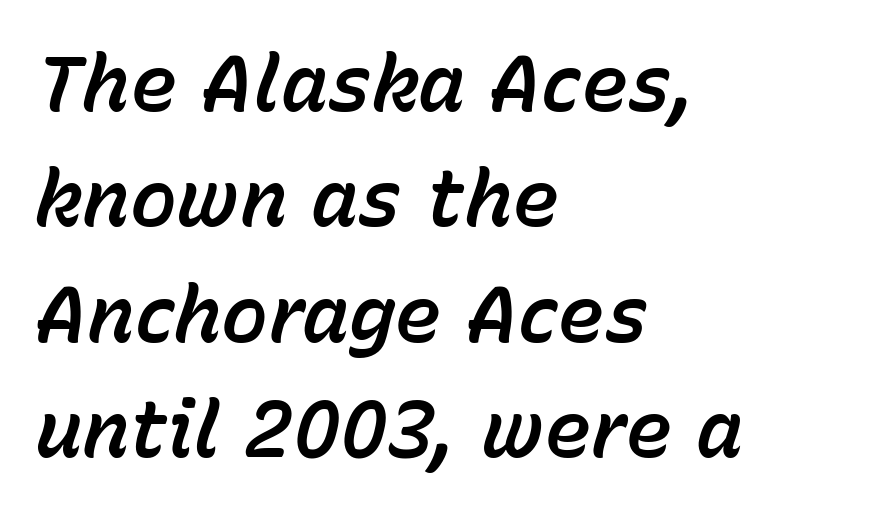
{"italic": "yes", "lean": "right", "slant_degrees": 15, "width": "normal", "stroke_contrast": "low", "x_height": "medium", "monospaced": "no", "underline": "no", "align": "left", "line_spacing": "normal", "line_spacing_ratio": 1.46, "letter_spacing": "normal", "letter_spacing_em": 0.0, "glyph_px": 79}
